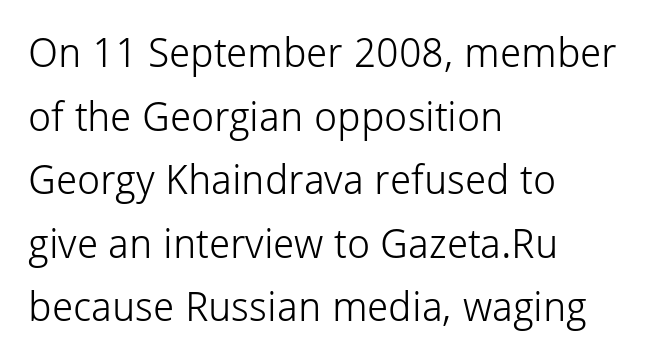
{"serif": "no", "italic": "no", "bold": "no", "weight": "light", "width": "normal", "stroke_contrast": "low", "x_height": "medium", "monospaced": "no", "underline": "no", "align": "left", "line_spacing": "normal", "line_spacing_ratio": 1.55, "letter_spacing": "normal", "letter_spacing_em": 0.0, "glyph_px": 41}
